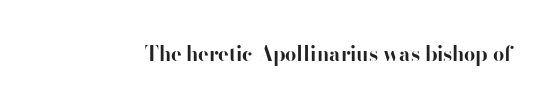
The rendering keeps characters at their native spacing. Underlining? Definitely not there. Nope, not italic — everything's standing straight. Set as a true bold cut, around the 700 mark.
